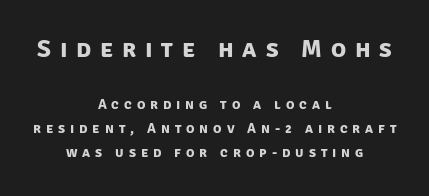
Q: Is the text bold? A: Yes.
Q: Is the text underlined? A: No.
Q: How is the paragraph aligned? A: Centered.
Q: Is the spacing between letters normal or unusually wide? A: Unusually wide.
Q: Is the spacing between lines tight, normal or loose? A: Normal.
Q: Which block of text is set in a larger size, the first (top) or the second (bottom)? A: The first (top) one.
